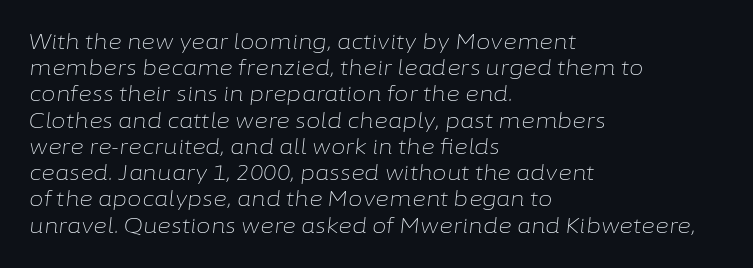
Q: Is the text bold? A: No.
Q: Is the text italic (slanted)? A: Yes, it leans right by about 6 degrees.
Q: Is the text underlined? A: No.
Q: How is the paragraph aligned? A: Left-aligned.
Q: Is the spacing between letters normal or unusually wide? A: Normal.
Q: Is the spacing between lines tight, normal or loose? A: Normal.
